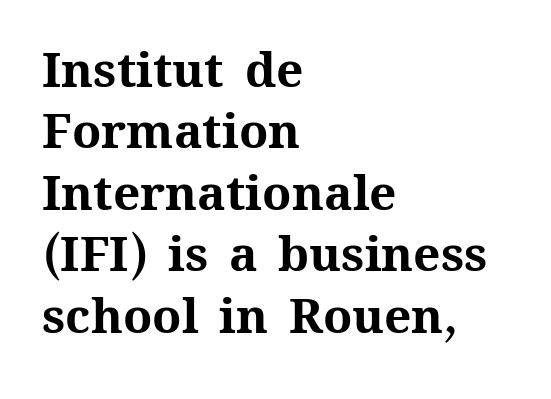
Vertically, the passage feels balanced, rows spaced as you'd expect. Typesetter's note: full bold, strokes at maximum text heaviness. Standard letterfit; no display-style spreading of the glyphs. The space beneath each line is pristine and unruled. Leftover space on each line is placed entirely after the last word. Italic? Not at all — the glyphs are vertical.
